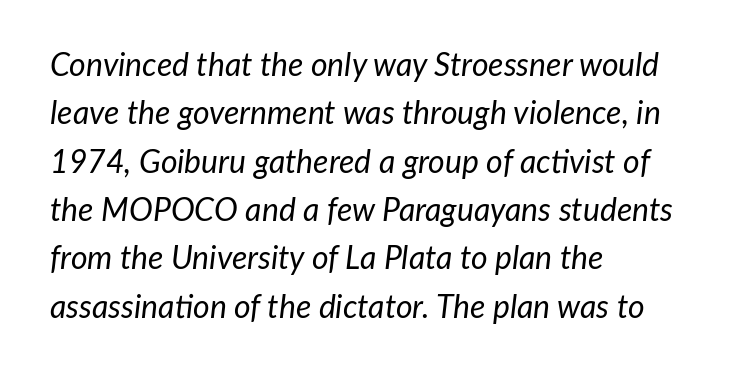
Each line starts at the same left margin while the right side varies. Stroke mass is kept to a normal reading level or below. Check under the words: just untouched page. Normally led — the rows are evenly, conventionally spaced.
